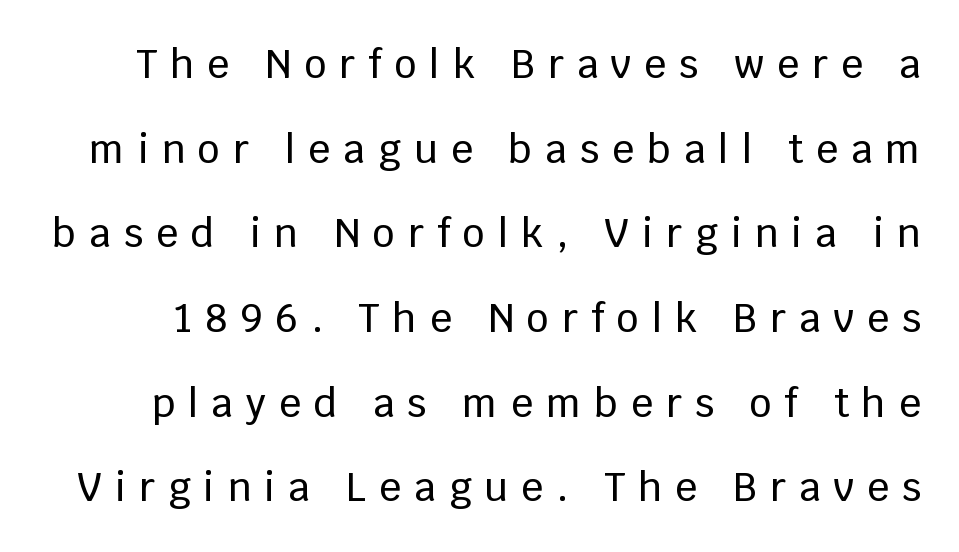
{"serif": "no", "italic": "no", "width": "normal", "stroke_contrast": "low", "x_height": "large", "monospaced": "no", "underline": "no", "line_spacing": "loose", "line_spacing_ratio": 2.17, "letter_spacing": "wide", "letter_spacing_em": 0.33, "glyph_px": 39}
